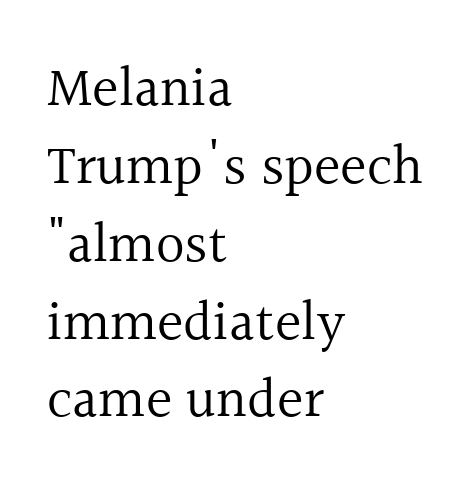
{"serif": "yes", "italic": "no", "bold": "no", "weight": "regular", "width": "normal", "x_height": "medium", "monospaced": "no", "underline": "no", "align": "left", "line_spacing": "normal", "line_spacing_ratio": 1.39, "letter_spacing": "normal", "letter_spacing_em": 0.0, "glyph_px": 56}
